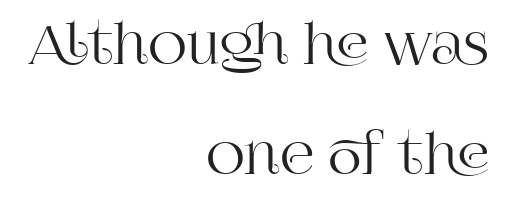
Q: Is the text italic (slanted)? A: No, it is upright.
Q: Is the typeface a serif or a sans-serif typeface? A: Serif.
Q: Is the text underlined? A: No.
Q: How is the paragraph aligned? A: Right-aligned.
Q: Is the spacing between letters normal or unusually wide? A: Normal.
Q: Is the spacing between lines tight, normal or loose? A: Loose.
Q: Width (condensed, normal, or wide)? A: Normal.
Q: Stroke contrast? A: High.
Q: x-height? A: Large.
Q: Monospaced? A: No.
